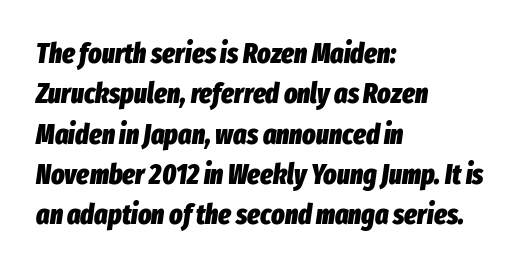
The image shows 28 px heavy, condensed type, italic (leaning right); set left-aligned, normal line spacing (1.44x), normal letter spacing, not underlined; low stroke contrast and a medium x-height.
